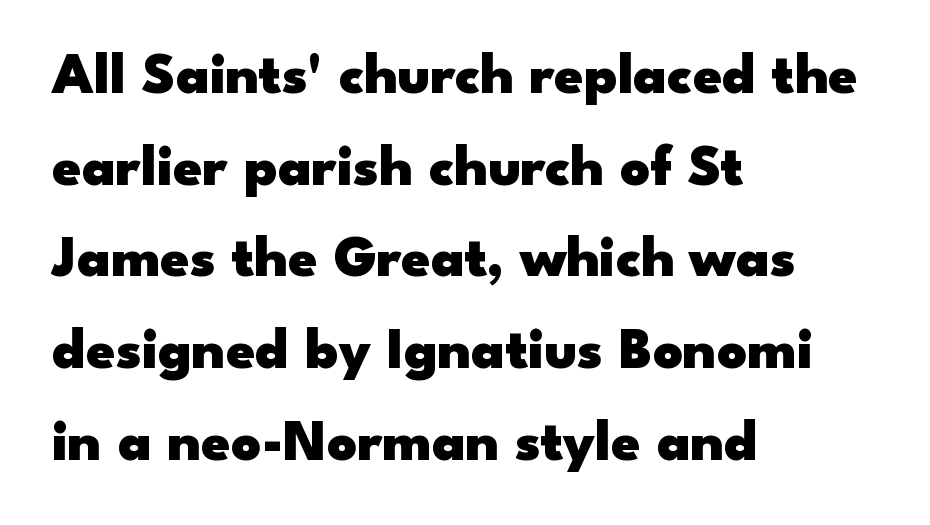
Q: Is the text bold? A: Yes.
Q: Is the text italic (slanted)? A: No, it is upright.
Q: Is the typeface a serif or a sans-serif typeface? A: Sans-serif.
Q: Is the text underlined? A: No.
Q: How is the paragraph aligned? A: Left-aligned.
Q: Is the spacing between letters normal or unusually wide? A: Normal.
Q: Is the spacing between lines tight, normal or loose? A: Normal.
Q: Width (condensed, normal, or wide)? A: Wide.
Q: Stroke contrast? A: Low.
Q: x-height? A: Small.
Q: Monospaced? A: No.
